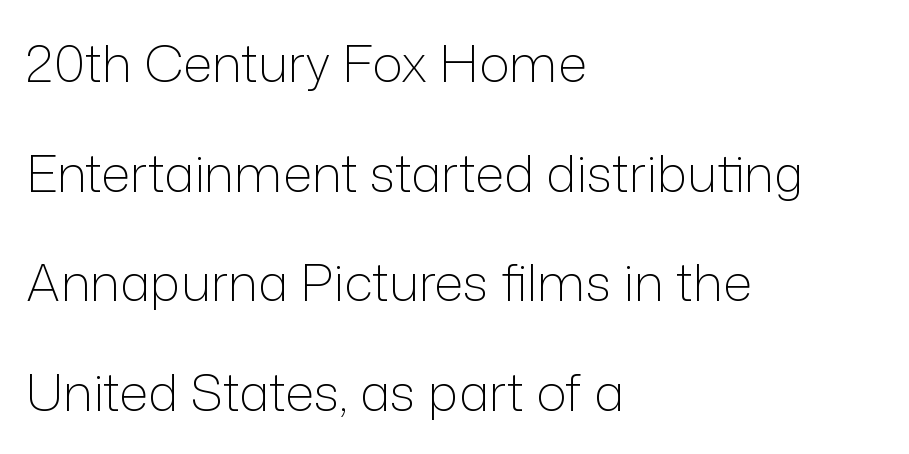
{"serif": "no", "italic": "no", "bold": "no", "weight": "light", "width": "normal", "stroke_contrast": "low", "x_height": "medium", "monospaced": "no", "underline": "no", "align": "left", "line_spacing": "loose", "line_spacing_ratio": 2.15, "letter_spacing": "normal", "letter_spacing_em": 0.0, "glyph_px": 51}
